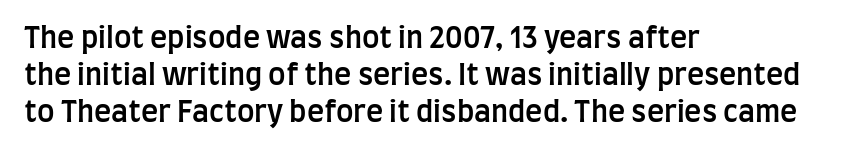
The image shows 29 px semibold, condensed sans-serif type, upright; set left-aligned, normal line spacing (1.28x), normal letter spacing, not underlined; low stroke contrast and a large x-height.
